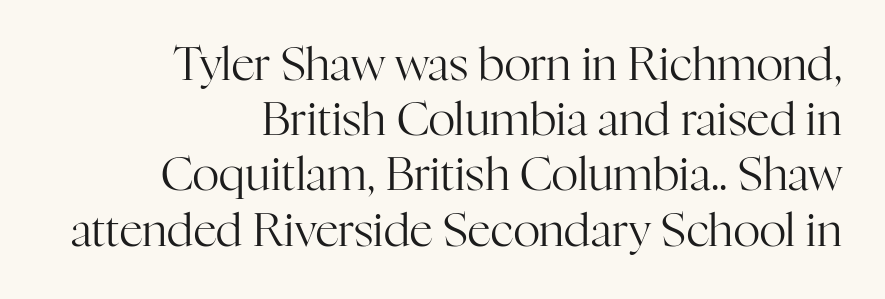
The image shows 46 px regular-weight serif type, upright; set right-aligned, line spacing 1.2x, normal letter spacing, not underlined; high stroke contrast and a medium x-height.
